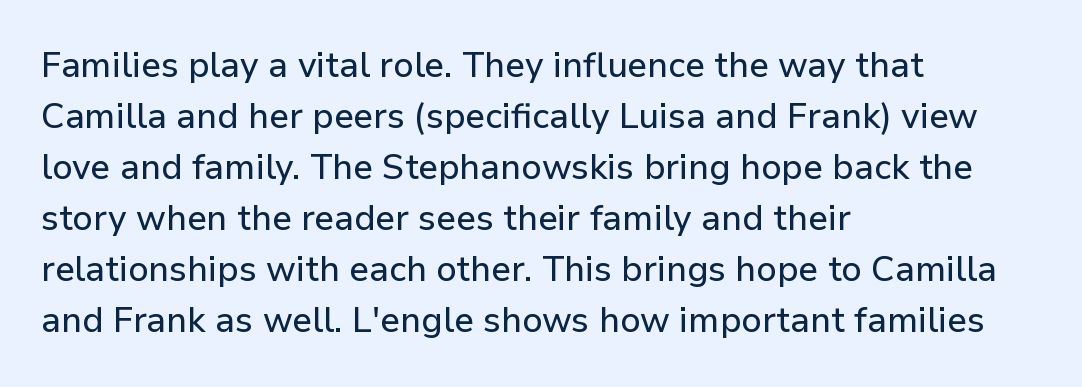
Q: Is the text italic (slanted)? A: No, it is upright.
Q: Is the typeface a serif or a sans-serif typeface? A: Sans-serif.
Q: Is the text underlined? A: No.
Q: How is the paragraph aligned? A: Left-aligned.
Q: Is the spacing between letters normal or unusually wide? A: Normal.
Q: Is the spacing between lines tight, normal or loose? A: Normal.
Q: Width (condensed, normal, or wide)? A: Normal.
Q: Stroke contrast? A: Low.
Q: x-height? A: Medium.
Q: Monospaced? A: No.
